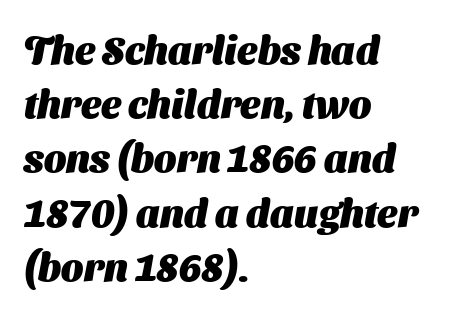
The image shows 39 px heavy sans-serif type; set left-aligned, normal line spacing (1.39x), normal letter spacing, not underlined; medium stroke contrast and a medium x-height.
